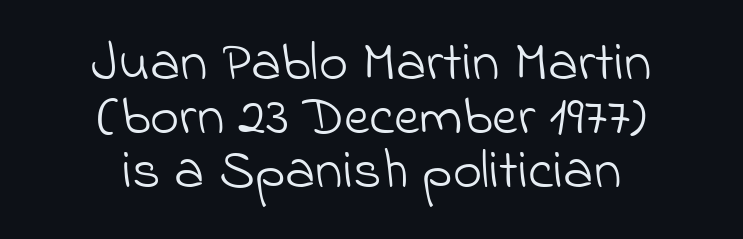
Q: Is the text bold? A: No.
Q: Is the typeface a serif or a sans-serif typeface? A: Sans-serif.
Q: Is the text underlined? A: No.
Q: How is the paragraph aligned? A: Centered.
Q: Is the spacing between letters normal or unusually wide? A: Normal.
Q: Is the spacing between lines tight, normal or loose? A: Tight.
Q: Width (condensed, normal, or wide)? A: Normal.
Q: Stroke contrast? A: Low.
Q: x-height? A: Small.
Q: Monospaced? A: No.
